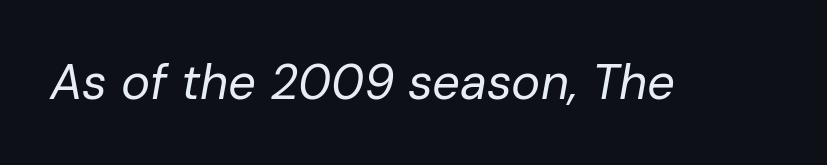
Q: Is the text bold? A: No.
Q: Is the text italic (slanted)? A: Yes, it leans right by about 10 degrees.
Q: Is the text underlined? A: No.
Q: Is the spacing between letters normal or unusually wide? A: Normal.
Q: Width (condensed, normal, or wide)? A: Normal.
Q: Stroke contrast? A: Low.
Q: x-height? A: Medium.
Q: Monospaced? A: No.
